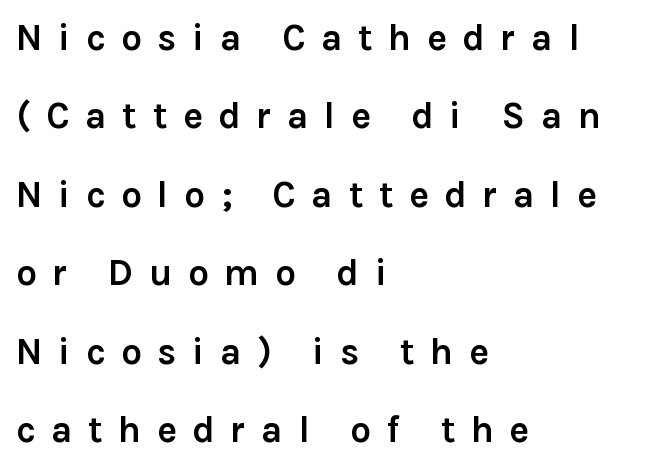
Q: Is the text bold? A: Yes.
Q: Is the text italic (slanted)? A: No, it is upright.
Q: Is the typeface a serif or a sans-serif typeface? A: Sans-serif.
Q: Is the text underlined? A: No.
Q: How is the paragraph aligned? A: Left-aligned.
Q: Is the spacing between letters normal or unusually wide? A: Unusually wide.
Q: Is the spacing between lines tight, normal or loose? A: Loose.
Q: Width (condensed, normal, or wide)? A: Normal.
Q: Stroke contrast? A: Low.
Q: x-height? A: Medium.
Q: Monospaced? A: No.
